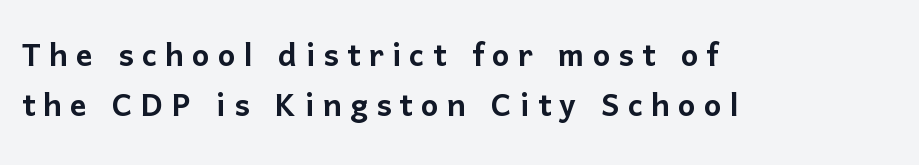
The face used here is proportionally spaced, like ordinary book or web type. This is the regular roman posture of the typeface. The compositor pushed each line to the left boundary. The strip under each line holds only bare page. Font category for this specimen: sans-serif.
